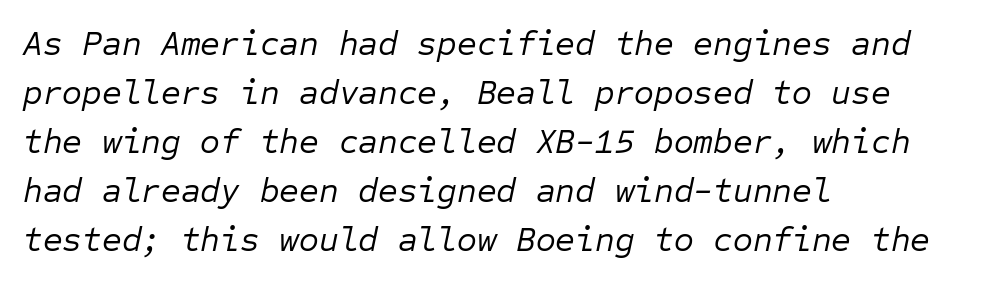
The image shows 34 px regular-weight type, italic (leaning right), monospaced; set left-aligned, normal line spacing (1.44x), normal letter spacing, not underlined; low stroke contrast and a medium x-height.
